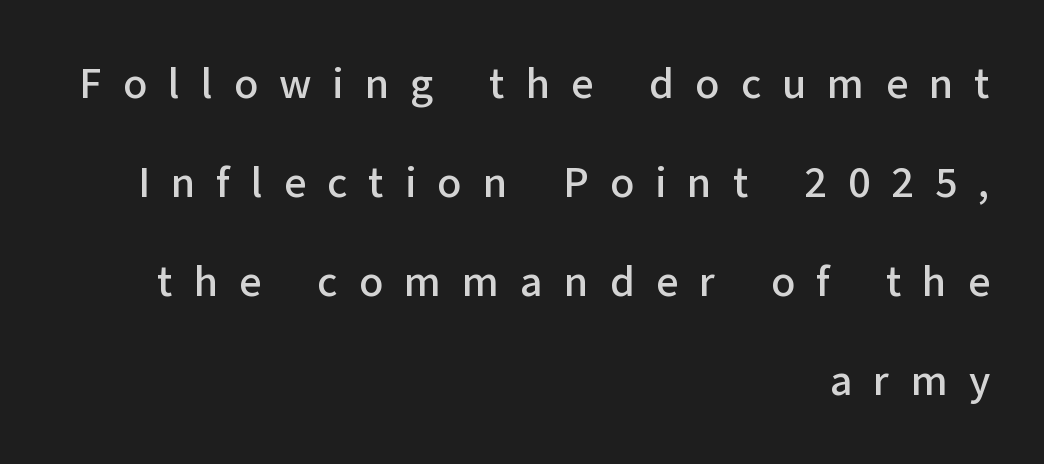
Line ends are locked; line starts wander. Someone cranked the tracking dial way up on this one. The vertical gap from one line to the next is large. Posture: upright roman.
